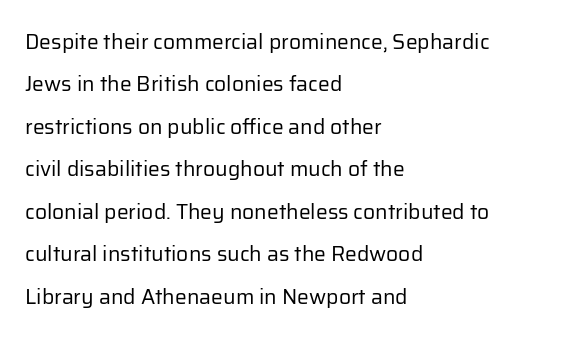
{"italic": "no", "bold": "no", "underline": "no", "align": "left", "line_spacing": "loose", "line_spacing_ratio": 2.02, "letter_spacing": "normal", "letter_spacing_em": 0.0, "glyph_px": 21}
